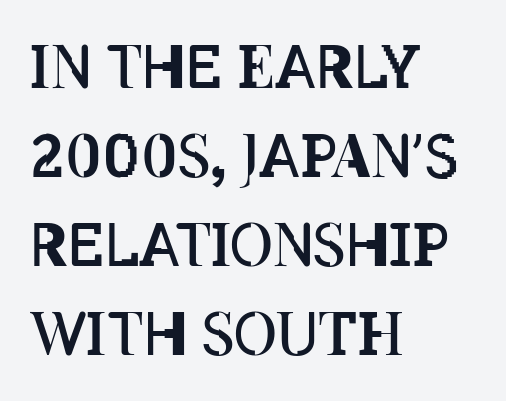
Looks like regular typesetting: each glyph gets only the width it needs. Any mark beneath the type? The region is blank. Does extra space separate the letters? No, they use regular spacing. A normal amount of white space separates one row of letters from the next.
